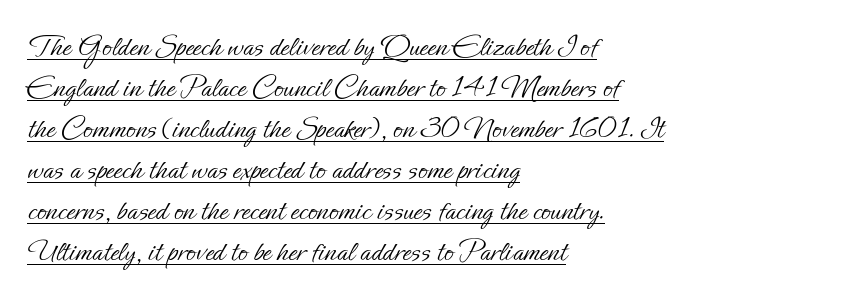
{"bold": "no", "weight": "light", "width": "normal", "stroke_contrast": "low", "x_height": "small", "monospaced": "no", "underline": "yes", "align": "left", "line_spacing": "normal", "line_spacing_ratio": 1.32, "letter_spacing": "normal", "letter_spacing_em": 0.0, "glyph_px": 31}
